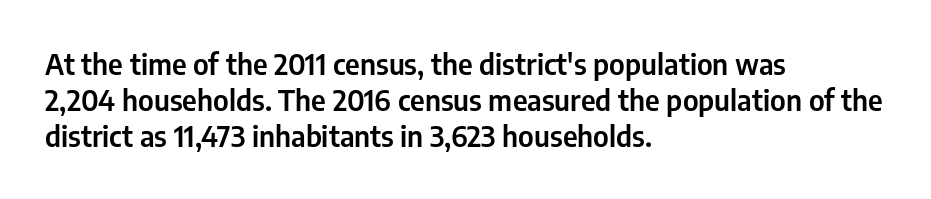
Q: Is the text italic (slanted)? A: No, it is upright.
Q: Is the typeface a serif or a sans-serif typeface? A: Sans-serif.
Q: Is the text underlined? A: No.
Q: How is the paragraph aligned? A: Left-aligned.
Q: Is the spacing between letters normal or unusually wide? A: Normal.
Q: Width (condensed, normal, or wide)? A: Condensed.
Q: Stroke contrast? A: Low.
Q: x-height? A: Medium.
Q: Monospaced? A: No.
